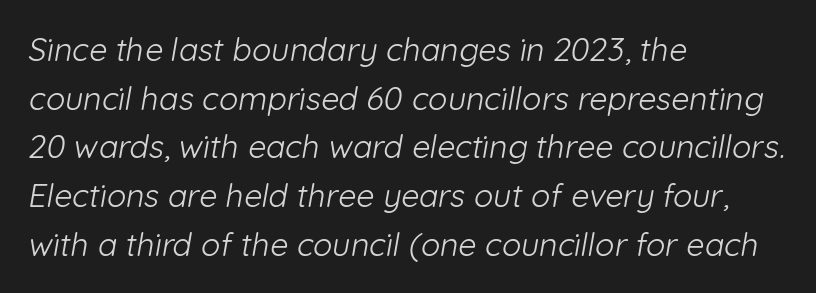
The image shows 32 px light sans-serif type; set left-aligned, normal line spacing (1.52x), normal letter spacing, not underlined; low stroke contrast and a medium x-height.
